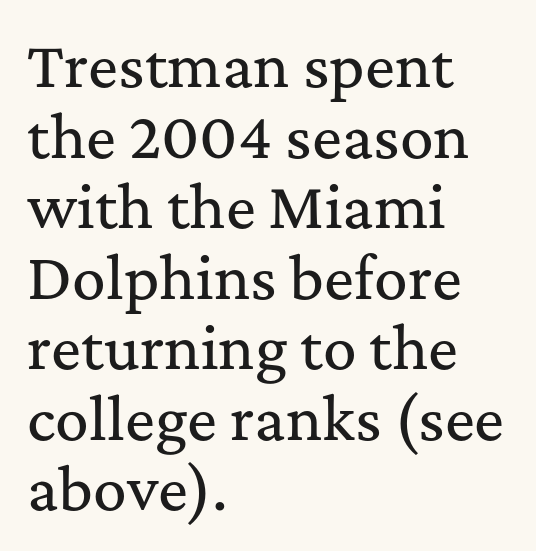
The image shows 56 px serif type, upright; set left-aligned, normal line spacing (1.26x), normal letter spacing, not underlined; medium stroke contrast and a medium x-height.
